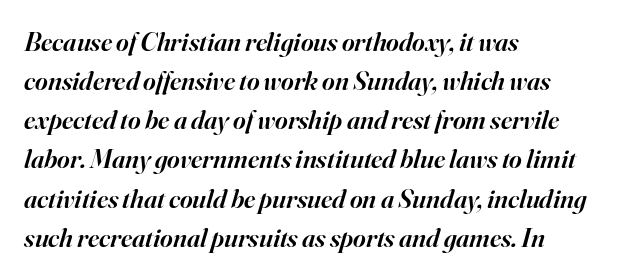
The image shows 27 px text type, italic (leaning right); set left-aligned, normal line spacing (1.45x), normal letter spacing, not underlined.
